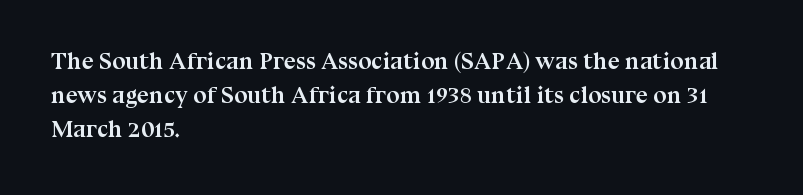
{"italic": "no", "bold": "yes", "underline": "no", "align": "left", "line_spacing": "normal", "line_spacing_ratio": 1.41, "letter_spacing": "normal", "letter_spacing_em": 0.0, "glyph_px": 24}
